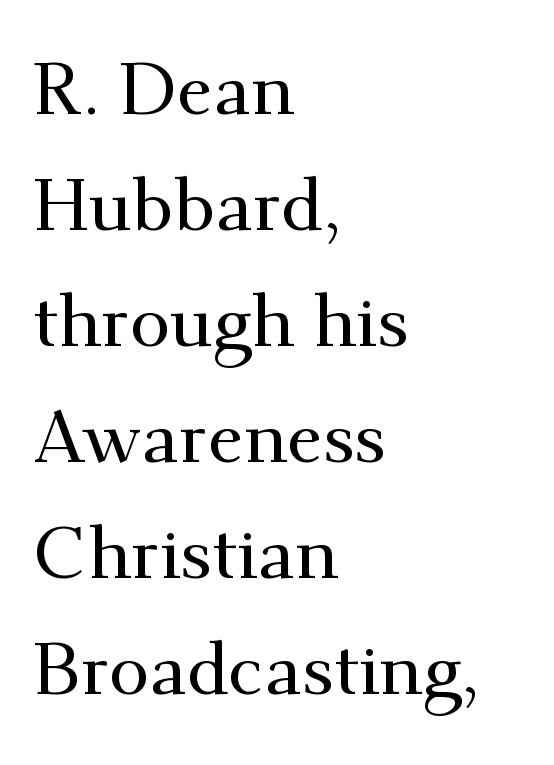
Q: Is the text italic (slanted)? A: No, it is upright.
Q: Is the typeface a serif or a sans-serif typeface? A: Serif.
Q: Is the text underlined? A: No.
Q: How is the paragraph aligned? A: Left-aligned.
Q: Is the spacing between letters normal or unusually wide? A: Normal.
Q: Is the spacing between lines tight, normal or loose? A: Normal.
Q: Width (condensed, normal, or wide)? A: Normal.
Q: Stroke contrast? A: Medium.
Q: x-height? A: Small.
Q: Monospaced? A: No.
